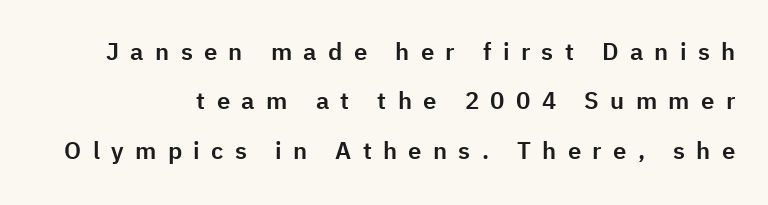
{"italic": "no", "underline": "no", "line_spacing": "loose", "line_spacing_ratio": 2.06, "letter_spacing": "wide", "letter_spacing_em": 0.47, "glyph_px": 24}
